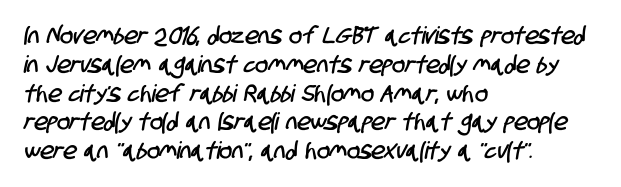
The ragged edge is on the right, which tells us the setting is flush left. Descenders are the only things crossing below the line. Tracking here is standard; glyphs follow each other at the usual distance.
